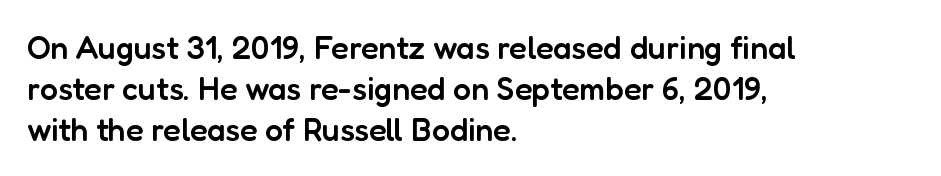
Q: Is the text bold? A: Semi-bold.
Q: Is the text italic (slanted)? A: No, it is upright.
Q: Is the typeface a serif or a sans-serif typeface? A: Sans-serif.
Q: Is the text underlined? A: No.
Q: How is the paragraph aligned? A: Left-aligned.
Q: Is the spacing between letters normal or unusually wide? A: Normal.
Q: Is the spacing between lines tight, normal or loose? A: Normal.
Q: Width (condensed, normal, or wide)? A: Normal.
Q: Stroke contrast? A: Low.
Q: x-height? A: Medium.
Q: Monospaced? A: No.
